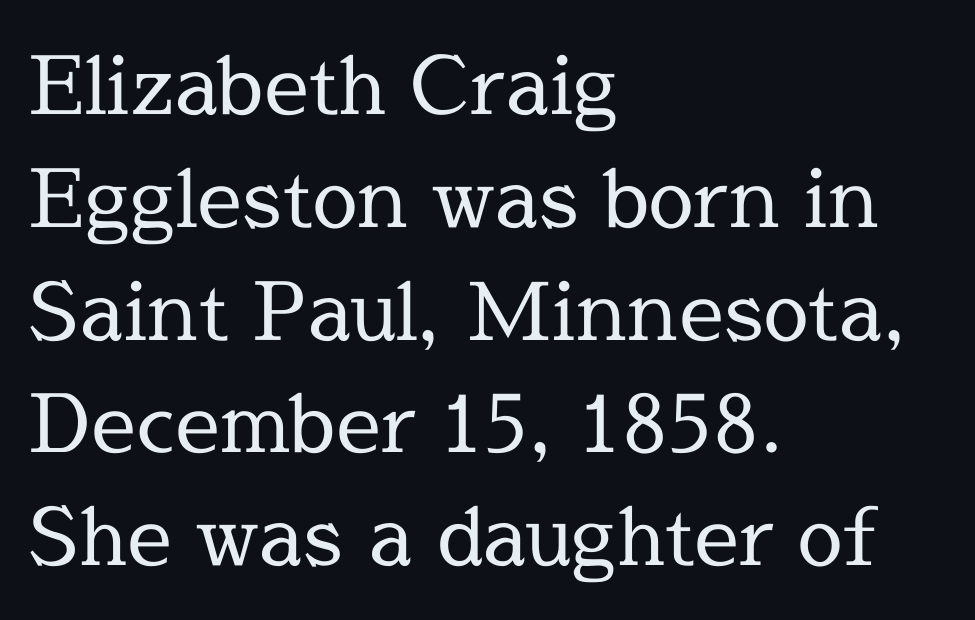
{"serif": "yes", "italic": "no", "bold": "no", "weight": "regular", "width": "normal", "x_height": "medium", "monospaced": "no", "underline": "no", "align": "left", "line_spacing": "normal", "line_spacing_ratio": 1.41, "letter_spacing": "normal", "letter_spacing_em": 0.0, "glyph_px": 80}
